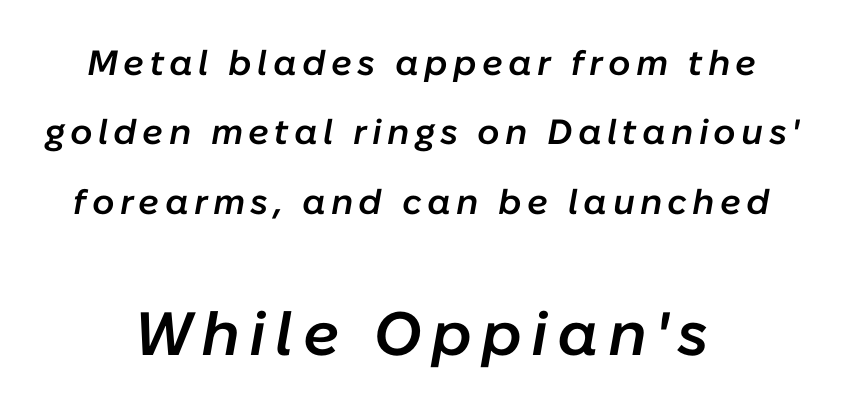
{"italic": "yes", "lean": "right", "slant_degrees": 10, "bold": "semi", "weight": "semibold", "width": "normal", "stroke_contrast": "low", "x_height": "medium", "monospaced": "no", "underline": "no", "align": "center", "line_spacing": "loose", "line_spacing_ratio": 1.98, "larger_block": "second", "size_ratio": 1.74, "glyph_px": 61}
